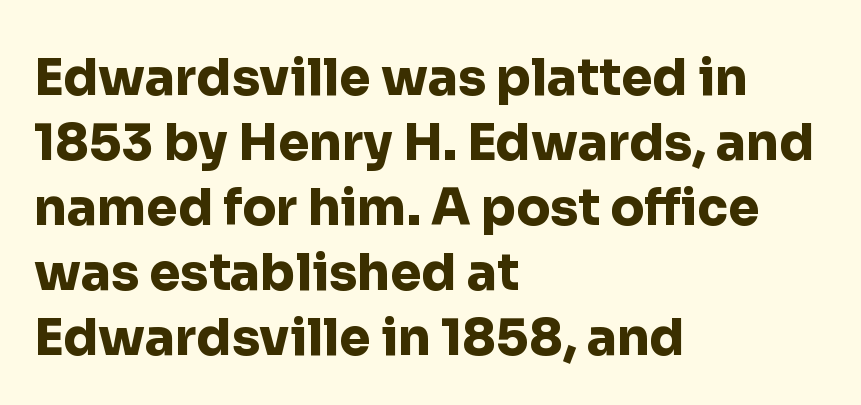
Q: Is the text bold? A: Yes.
Q: Is the text italic (slanted)? A: No, it is upright.
Q: Is the typeface a serif or a sans-serif typeface? A: Sans-serif.
Q: Is the text underlined? A: No.
Q: How is the paragraph aligned? A: Left-aligned.
Q: Is the spacing between letters normal or unusually wide? A: Normal.
Q: Is the spacing between lines tight, normal or loose? A: Normal.
Q: Width (condensed, normal, or wide)? A: Normal.
Q: Stroke contrast? A: Low.
Q: x-height? A: Medium.
Q: Monospaced? A: No.
